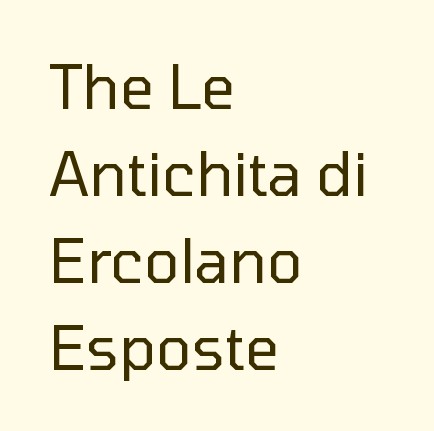
Q: Is the text bold? A: No.
Q: Is the text italic (slanted)? A: No, it is upright.
Q: Is the typeface a serif or a sans-serif typeface? A: Sans-serif.
Q: Is the text underlined? A: No.
Q: How is the paragraph aligned? A: Left-aligned.
Q: Is the spacing between letters normal or unusually wide? A: Normal.
Q: Is the spacing between lines tight, normal or loose? A: Normal.
Q: Width (condensed, normal, or wide)? A: Normal.
Q: Stroke contrast? A: Low.
Q: x-height? A: Medium.
Q: Monospaced? A: No.
